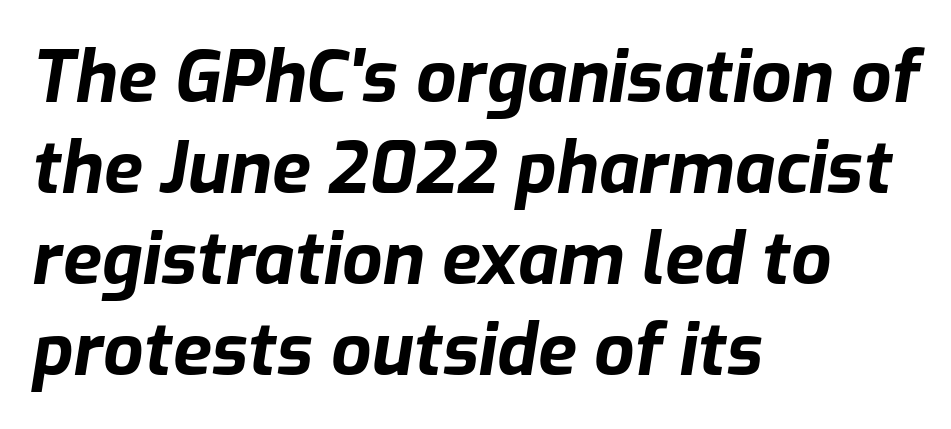
The image shows 71 px bold type, italic (leaning right); set left-aligned, normal line spacing (1.28x), normal letter spacing, not underlined; low stroke contrast and a medium x-height.
